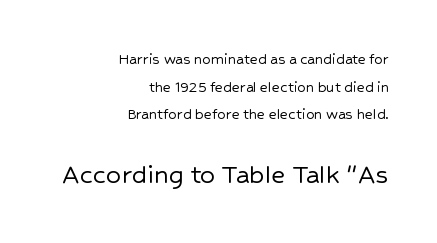
Each letter keeps its own natural width here, so spacing adapts to shape. Typeset ragged left — the right edge is the straight one. Students, observe: this is what conventionally led text looks like. A sans-serif font was chosen for this passage.
